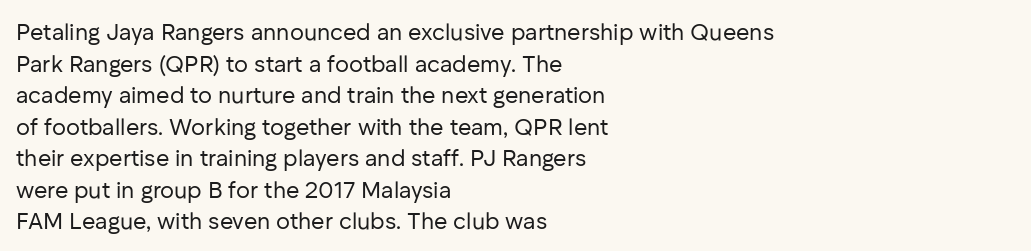
The image shows 23 px text type, upright; set left-aligned, normal line spacing (1.37x), normal letter spacing, not underlined.
